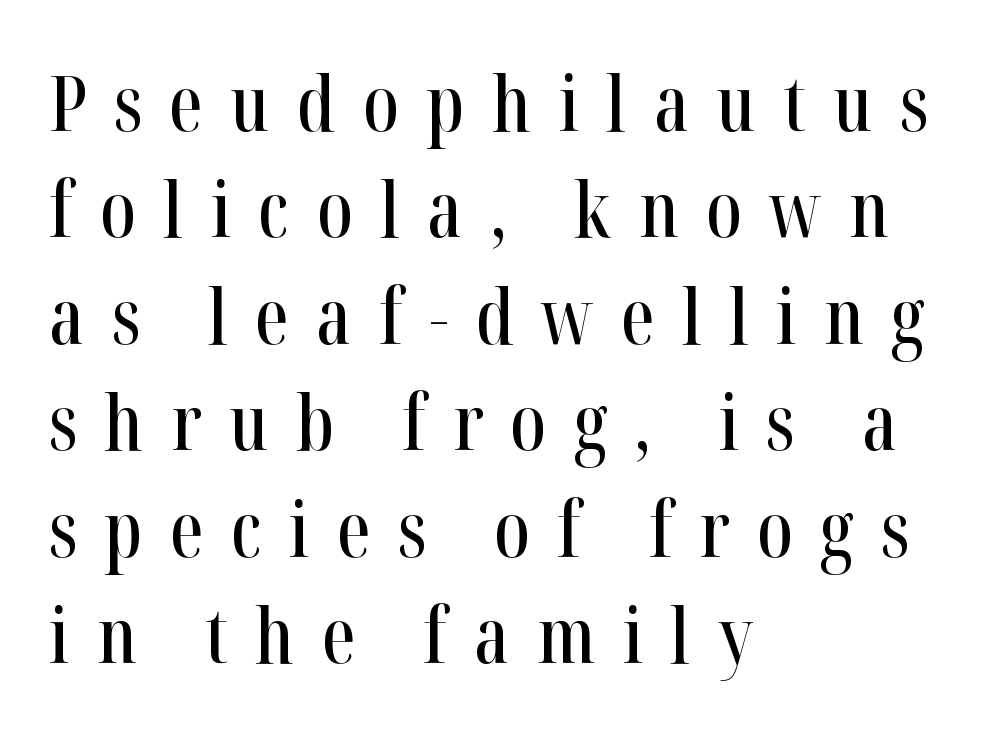
The type family on display is of the serif kind. The rendering anchors every line to the left-hand side. Each letter keeps its own natural width here, so spacing adapts to shape. Does the lettering tilt? It doesn't — this is upright.
